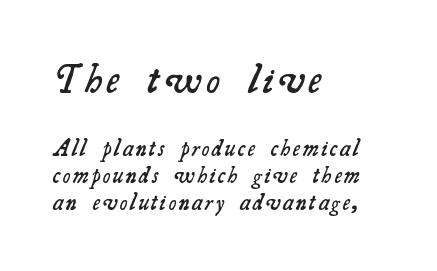
{"serif": "yes", "bold": "semi", "weight": "semibold", "width": "normal", "stroke_contrast": "medium", "x_height": "small", "monospaced": "no", "underline": "no", "align": "left", "line_spacing_ratio": 1.18, "larger_block": "first", "size_ratio": 1.78, "glyph_px": 41}
